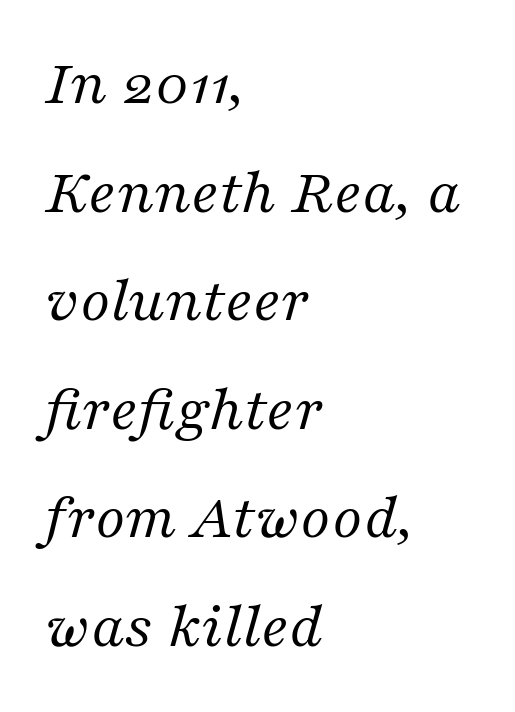
{"serif": "yes", "italic": "yes", "lean": "right", "slant_degrees": 16, "bold": "no", "weight": "regular", "width": "normal", "stroke_contrast": "medium", "x_height": "medium", "monospaced": "no", "underline": "no", "align": "left", "line_spacing": "normal", "line_spacing_ratio": 1.67, "letter_spacing": "normal", "letter_spacing_em": 0.0, "glyph_px": 65}
